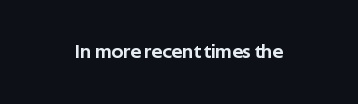
The image shows 20 px text type, upright; set normal letter spacing, not underlined.
